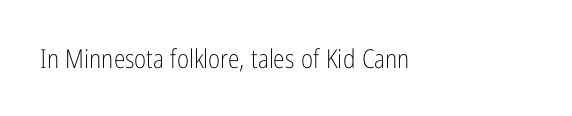
Q: Is the text bold? A: No.
Q: Is the text italic (slanted)? A: No, it is upright.
Q: Is the text underlined? A: No.
Q: Is the spacing between letters normal or unusually wide? A: Normal.
